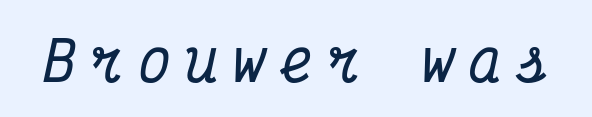
The image shows 55 px condensed serif type, italic (leaning right), monospaced; set unusually wide letter spacing (+0.26 em), not underlined; medium stroke contrast and a medium x-height.
